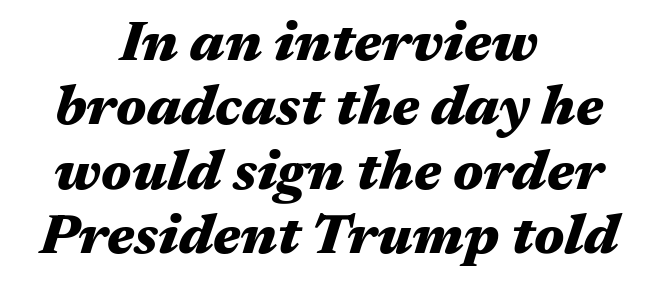
Q: Is the text bold? A: Yes.
Q: Is the text italic (slanted)? A: Yes, it leans right by about 17 degrees.
Q: Is the text underlined? A: No.
Q: How is the paragraph aligned? A: Centered.
Q: Is the spacing between letters normal or unusually wide? A: Normal.
Q: Is the spacing between lines tight, normal or loose? A: Tight.
Q: Width (condensed, normal, or wide)? A: Wide.
Q: Stroke contrast? A: Medium.
Q: x-height? A: Medium.
Q: Monospaced? A: No.
